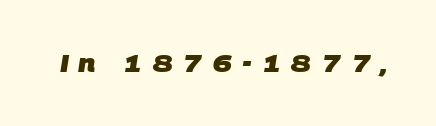
Bold? Absolutely — the strokes are thick and heavy. The face used here is rendered with a markedly widened letterfit. Any mark beneath the type? The region is blank.
